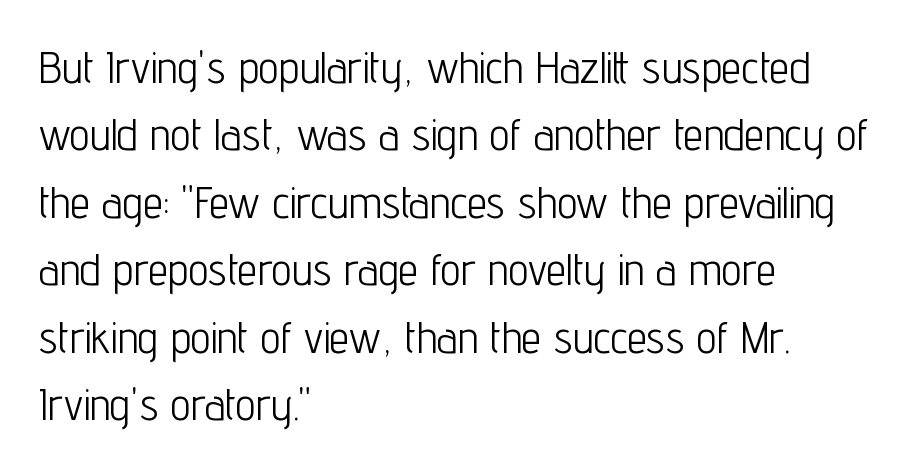
{"serif": "no", "italic": "no", "bold": "no", "weight": "light", "width": "condensed", "stroke_contrast": "low", "x_height": "medium", "monospaced": "no", "underline": "no", "align": "left", "line_spacing": "normal", "line_spacing_ratio": 1.5, "letter_spacing": "normal", "letter_spacing_em": 0.0, "glyph_px": 45}
